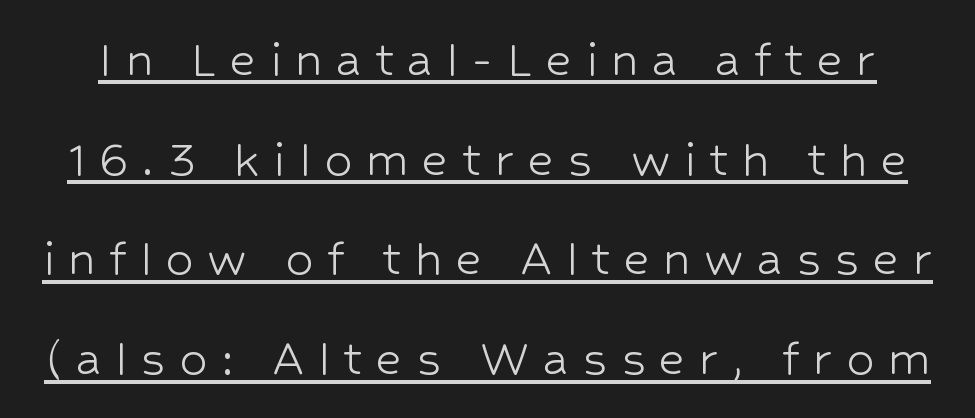
The image shows 56 px light sans-serif type, upright; set line spacing 1.78x, unusually wide letter spacing (+0.24 em), underlined; low stroke contrast and a medium x-height.
